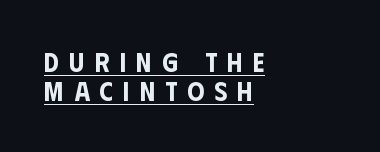
{"italic": "no", "underline": "yes", "align": "left", "line_spacing": "tight", "line_spacing_ratio": 1.09, "letter_spacing": "wide", "letter_spacing_em": 0.38, "glyph_px": 27}
